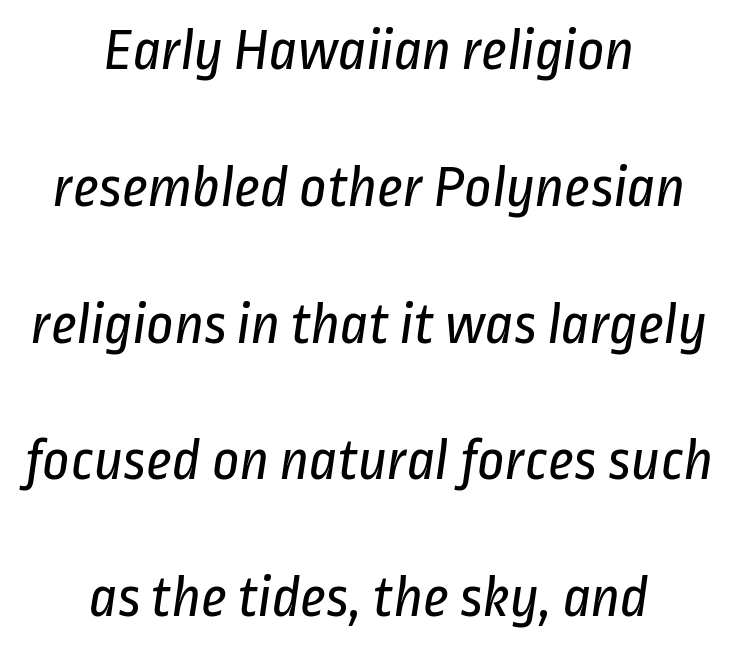
Q: Is the text bold? A: No.
Q: Is the typeface a serif or a sans-serif typeface? A: Sans-serif.
Q: Is the text underlined? A: No.
Q: How is the paragraph aligned? A: Centered.
Q: Is the spacing between letters normal or unusually wide? A: Normal.
Q: Is the spacing between lines tight, normal or loose? A: Loose.
Q: Width (condensed, normal, or wide)? A: Condensed.
Q: Stroke contrast? A: Low.
Q: x-height? A: Medium.
Q: Monospaced? A: No.
